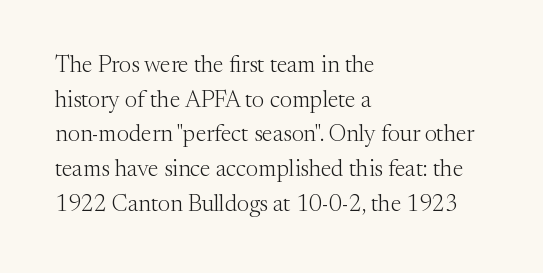
The image shows 23 px text type, upright; set left-aligned, normal line spacing (1.51x), normal letter spacing, not underlined.
